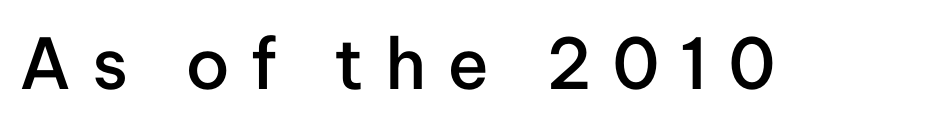
The image shows 70 px semibold sans-serif type, upright; set unusually wide letter spacing (+0.29 em), not underlined; low stroke contrast and a medium x-height.
